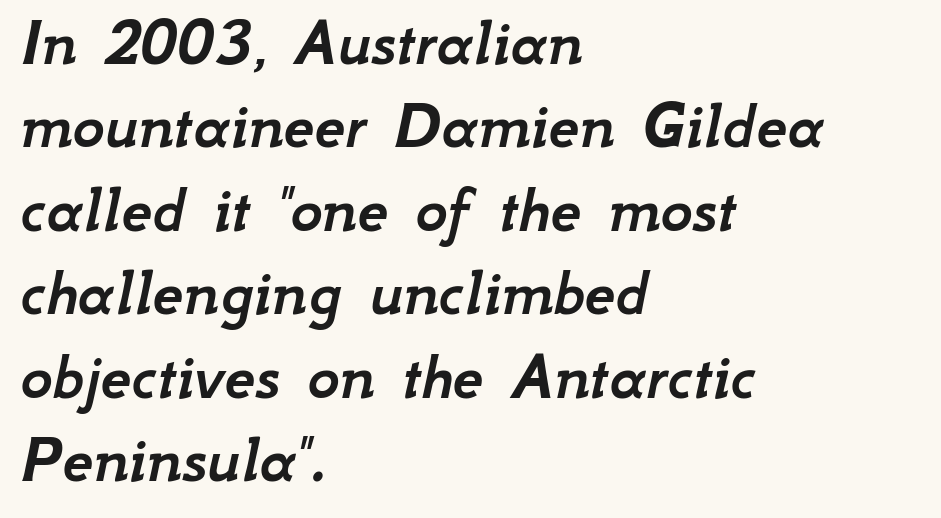
The image shows 69 px text type, italic (leaning right); set left-aligned, line spacing 1.21x, normal letter spacing, not underlined; low stroke contrast and a small x-height.
